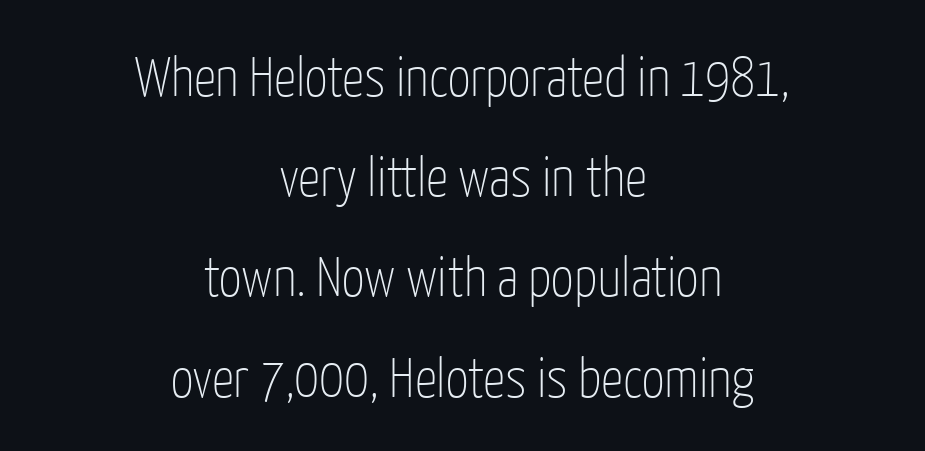
Q: Is the text bold? A: No.
Q: Is the text italic (slanted)? A: No, it is upright.
Q: Is the typeface a serif or a sans-serif typeface? A: Sans-serif.
Q: Is the text underlined? A: No.
Q: How is the paragraph aligned? A: Centered.
Q: Is the spacing between letters normal or unusually wide? A: Normal.
Q: Width (condensed, normal, or wide)? A: Condensed.
Q: Stroke contrast? A: Low.
Q: x-height? A: Medium.
Q: Monospaced? A: No.
